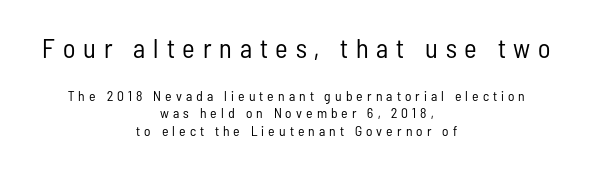
Q: Is the text bold? A: No.
Q: Is the text italic (slanted)? A: No, it is upright.
Q: Is the text underlined? A: No.
Q: How is the paragraph aligned? A: Centered.
Q: Is the spacing between letters normal or unusually wide? A: Unusually wide.
Q: Is the spacing between lines tight, normal or loose? A: Normal.
Q: Which block of text is set in a larger size, the first (top) or the second (bottom)? A: The first (top) one.
